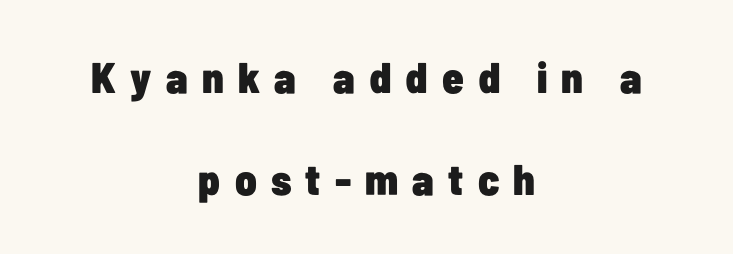
Both edges are ragged and mirror each other, which tells us the setting is centered. Spacing verdict: proportional, widths tailored to each character. The axis of the letterforms is exactly vertical. The gap between lines stays unmarked. The lines are spread far apart with generous leading.
